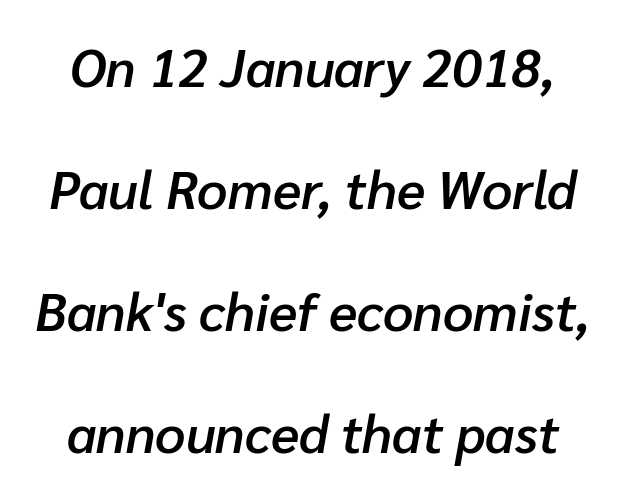
Q: Is the text bold? A: Semi-bold.
Q: Is the text italic (slanted)? A: Yes, it leans right by about 10 degrees.
Q: Is the text underlined? A: No.
Q: Is the spacing between letters normal or unusually wide? A: Normal.
Q: Is the spacing between lines tight, normal or loose? A: Loose.
Q: Width (condensed, normal, or wide)? A: Normal.
Q: Stroke contrast? A: Low.
Q: x-height? A: Medium.
Q: Monospaced? A: No.
